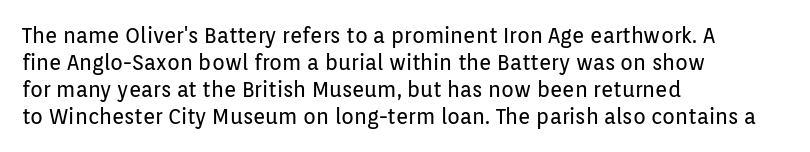
The passage shown is not underscored anywhere. Summary of vertical rhythm: regular, with standard interline spacing. The rag falls on the right side of this text block. Notice how the stems are strictly vertical — no italics here. Vertical stems look standard width or narrower in stroke.
